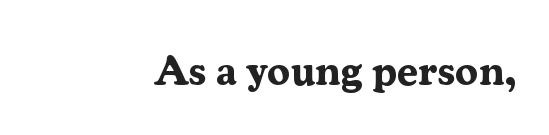
{"serif": "yes", "italic": "no", "bold": "yes", "weight": "bold", "width": "normal", "stroke_contrast": "medium", "x_height": "medium", "monospaced": "no", "underline": "no", "letter_spacing": "normal", "letter_spacing_em": 0.0, "glyph_px": 42}
